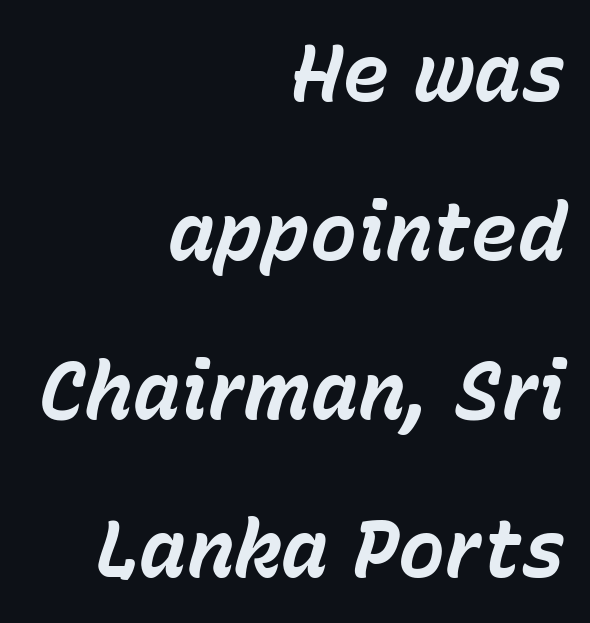
{"italic": "yes", "lean": "right", "slant_degrees": 15, "bold": "yes", "weight": "bold", "width": "normal", "stroke_contrast": "low", "x_height": "medium", "monospaced": "no", "underline": "no", "align": "right", "line_spacing": "loose", "line_spacing_ratio": 2.01, "letter_spacing": "normal", "letter_spacing_em": 0.0, "glyph_px": 79}
